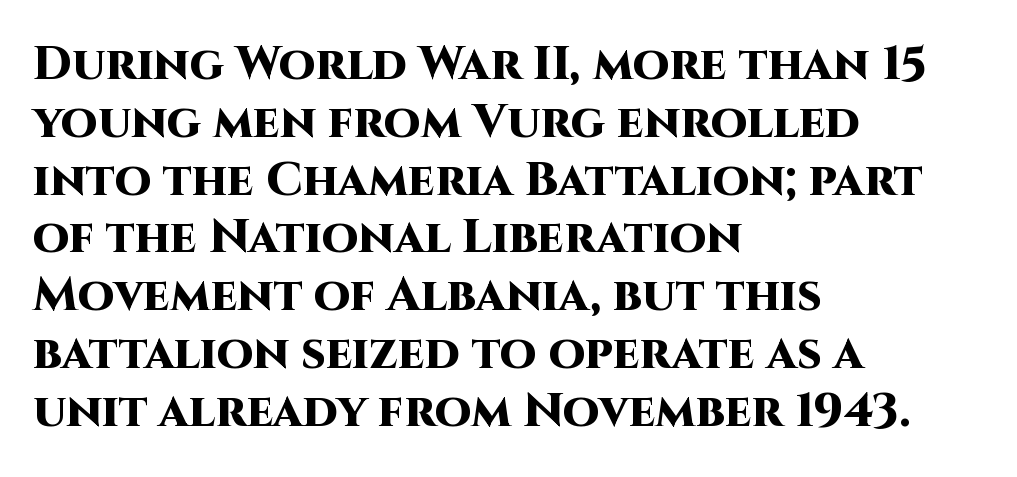
Q: Is the text bold? A: Yes.
Q: Is the text italic (slanted)? A: No, it is upright.
Q: Is the typeface a serif or a sans-serif typeface? A: Sans-serif.
Q: Is the text underlined? A: No.
Q: How is the paragraph aligned? A: Left-aligned.
Q: Is the spacing between letters normal or unusually wide? A: Normal.
Q: Width (condensed, normal, or wide)? A: Normal.
Q: Stroke contrast? A: High.
Q: x-height? A: Large.
Q: Monospaced? A: No.
